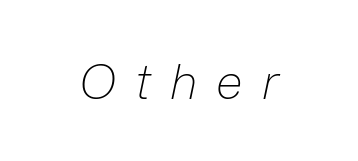
Q: Is the text bold? A: No.
Q: Is the text italic (slanted)? A: Yes, it leans right by about 12 degrees.
Q: Is the text underlined? A: No.
Q: Is the spacing between letters normal or unusually wide? A: Unusually wide.
Q: Width (condensed, normal, or wide)? A: Normal.
Q: Stroke contrast? A: Low.
Q: x-height? A: Medium.
Q: Monospaced? A: No.
